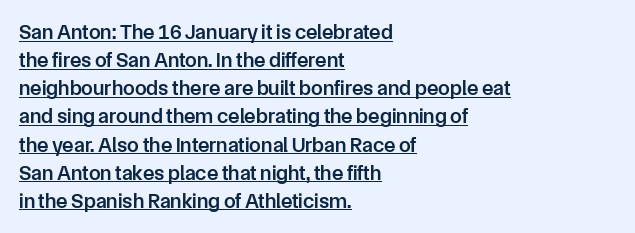
{"italic": "no", "bold": "semi", "underline": "yes", "align": "left", "line_spacing": "normal", "line_spacing_ratio": 1.34, "letter_spacing": "normal", "letter_spacing_em": 0.0, "glyph_px": 21}
